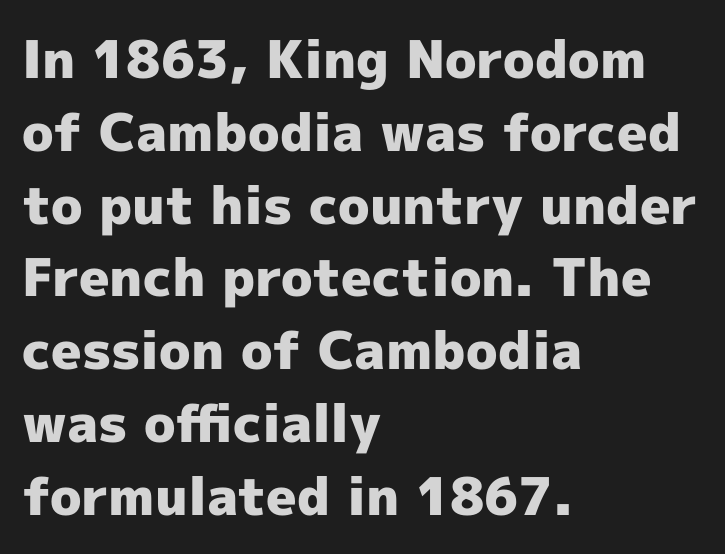
{"serif": "no", "italic": "no", "bold": "yes", "weight": "heavy", "width": "normal", "x_height": "medium", "monospaced": "no", "underline": "no", "align": "left", "line_spacing": "normal", "line_spacing_ratio": 1.4, "letter_spacing": "normal", "letter_spacing_em": 0.0, "glyph_px": 52}
